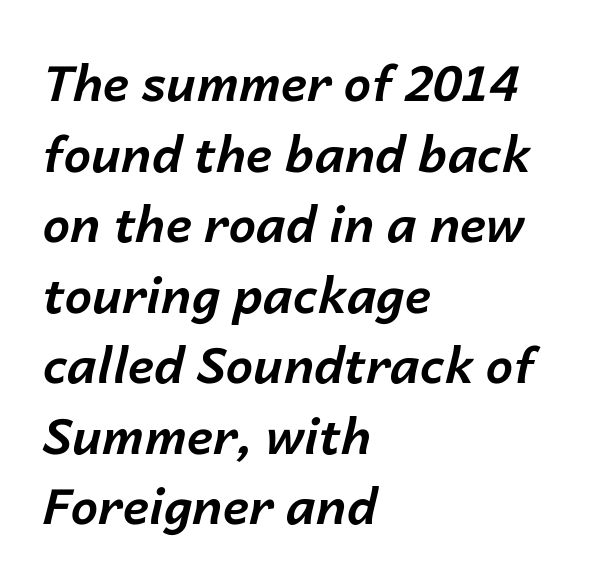
Looks like regular typesetting: each glyph gets only the width it needs. The glyphs look as if they've been sheared to an angle. Leftover space on each line is placed entirely after the last word. The line texture is even and compact thanks to regular tracking.
